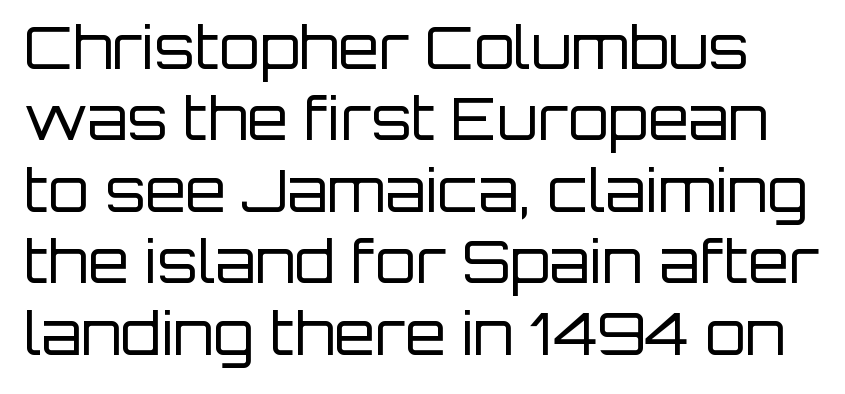
The image shows 59 px regular-weight sans-serif type, upright; set line spacing 1.21x, normal letter spacing, not underlined; low stroke contrast and a large x-height.
